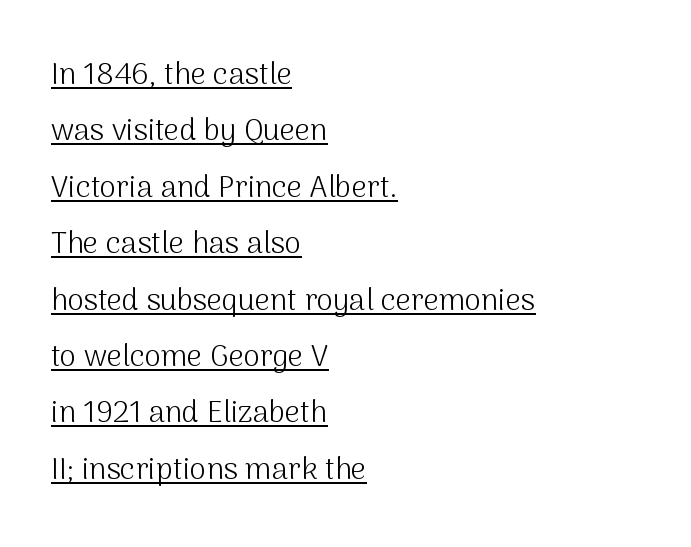
Q: Is the text bold? A: No.
Q: Is the text italic (slanted)? A: No, it is upright.
Q: Is the typeface a serif or a sans-serif typeface? A: Sans-serif.
Q: Is the text underlined? A: Yes.
Q: How is the paragraph aligned? A: Left-aligned.
Q: Is the spacing between letters normal or unusually wide? A: Normal.
Q: Width (condensed, normal, or wide)? A: Normal.
Q: Stroke contrast? A: Medium.
Q: x-height? A: Medium.
Q: Monospaced? A: No.
